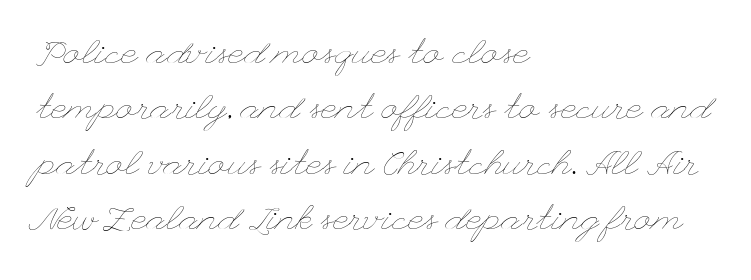
Tracking value appears to be zero — textbook default spacing. The space between consecutive lines is moderate. Descender tails drop into unmarked territory. Think standard paragraph weight, or any step lighter than that.
